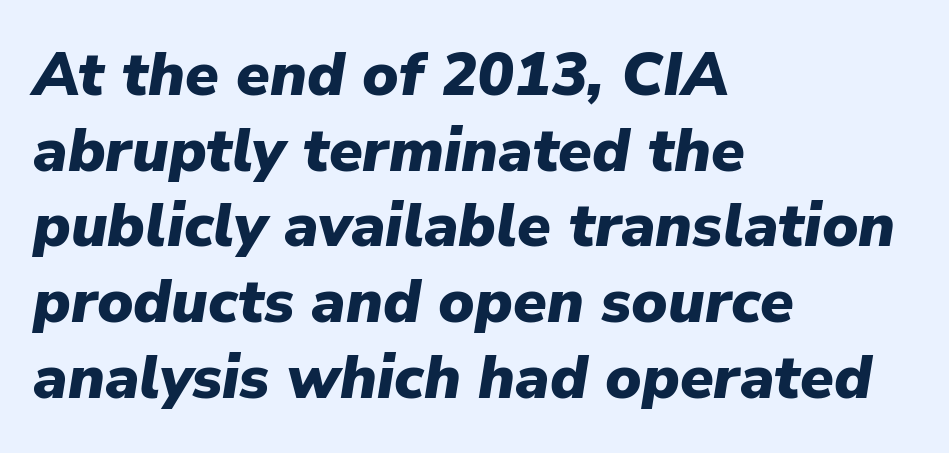
Character widths vary here, with narrow letters taking less room than wide ones. Horizontally, the lines are justified to the leading edge only. The letters are slanted; this is an italic face. Bare-footed words on every line. Notice how thick the strokes are: this is what a full bold looks like. Spacing between characters is what you'd get straight out of the box.
